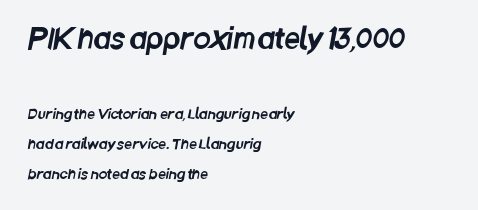
{"serif": "no", "width": "condensed", "stroke_contrast": "low", "x_height": "large", "monospaced": "no", "underline": "no", "align": "left", "line_spacing": "loose", "line_spacing_ratio": 2.11, "letter_spacing": "normal", "letter_spacing_em": 0.0, "larger_block": "first", "size_ratio": 2.0, "glyph_px": 28}
